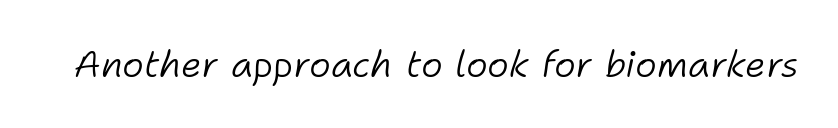
The image shows 37 px light type, italic (leaning right); set normal letter spacing, not underlined; low stroke contrast and a medium x-height.
